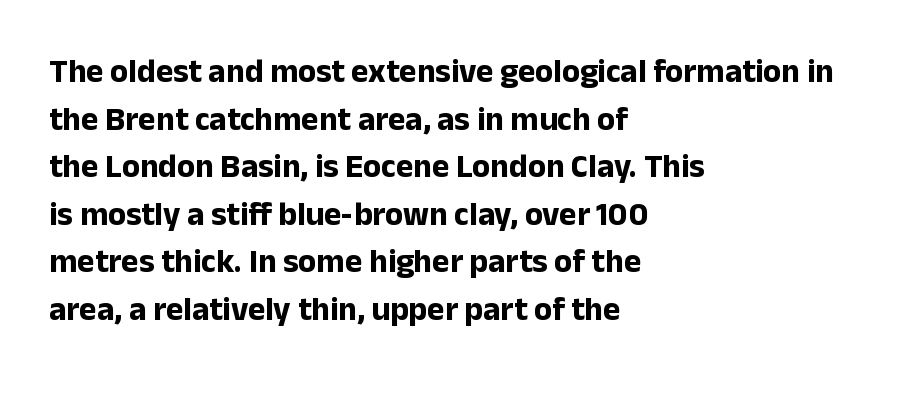
{"serif": "no", "italic": "no", "bold": "yes", "weight": "bold", "width": "normal", "stroke_contrast": "low", "x_height": "medium", "monospaced": "no", "underline": "no", "align": "left", "line_spacing": "normal", "line_spacing_ratio": 1.44, "letter_spacing": "normal", "letter_spacing_em": 0.0, "glyph_px": 33}
